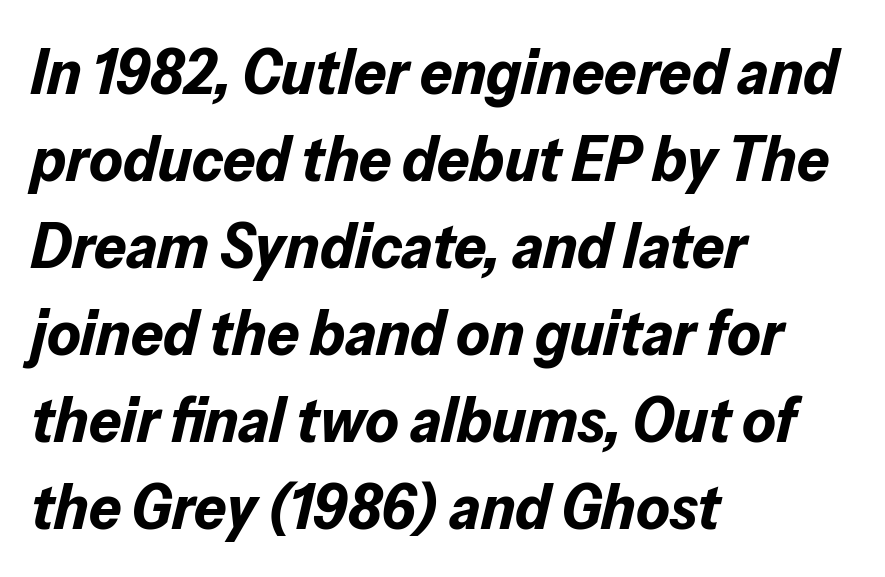
{"italic": "yes", "lean": "right", "slant_degrees": 13, "bold": "yes", "weight": "bold", "width": "normal", "stroke_contrast": "low", "x_height": "medium", "monospaced": "no", "underline": "no", "align": "left", "line_spacing": "normal", "line_spacing_ratio": 1.36, "letter_spacing": "normal", "letter_spacing_em": 0.0, "glyph_px": 64}
